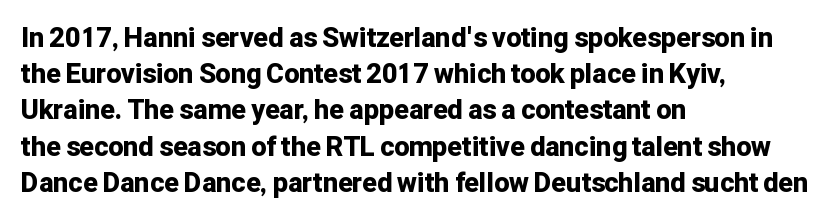
{"italic": "no", "bold": "yes", "underline": "no", "align": "left", "line_spacing": "normal", "line_spacing_ratio": 1.34, "letter_spacing": "normal", "letter_spacing_em": 0.0, "glyph_px": 27}
